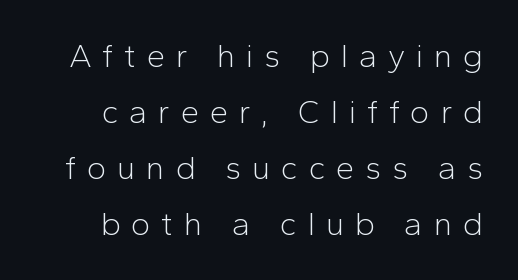
{"serif": "no", "italic": "no", "bold": "no", "weight": "light", "width": "normal", "stroke_contrast": "low", "x_height": "medium", "monospaced": "no", "underline": "no", "line_spacing": "normal", "line_spacing_ratio": 1.7, "letter_spacing": "wide", "letter_spacing_em": 0.32, "glyph_px": 33}
